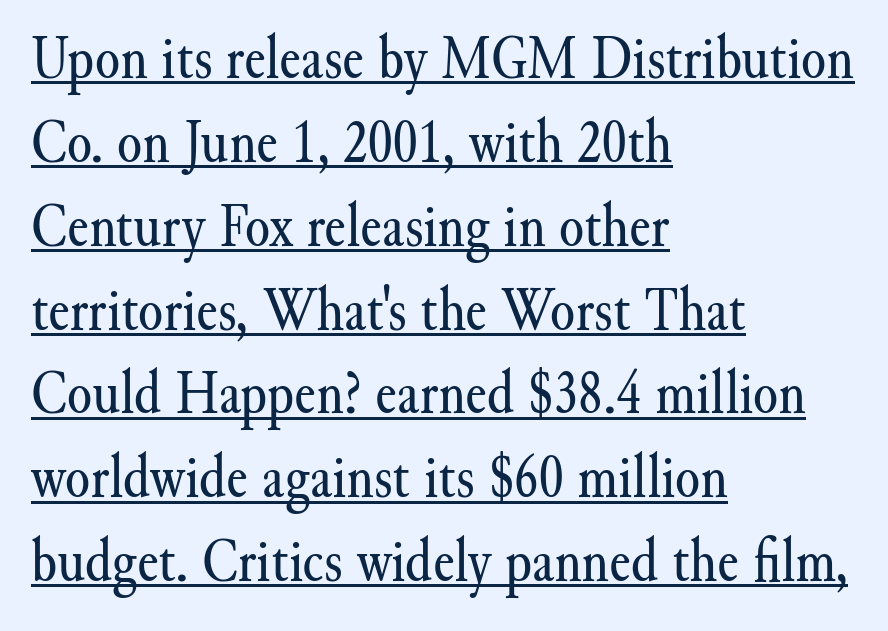
{"serif": "yes", "italic": "no", "bold": "no", "weight": "regular", "width": "normal", "stroke_contrast": "medium", "x_height": "small", "monospaced": "no", "underline": "yes", "align": "left", "line_spacing": "normal", "line_spacing_ratio": 1.31, "letter_spacing": "normal", "letter_spacing_em": 0.0, "glyph_px": 64}
